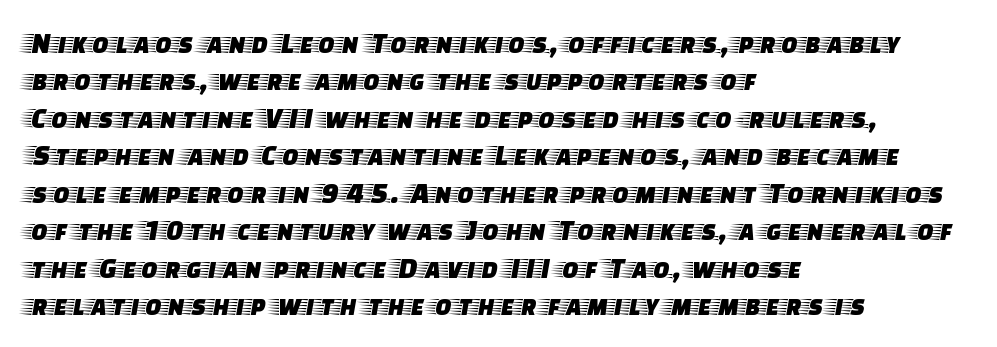
Descenders hang freely into open space. The horizontal fit of the characters is conventional and even. The letters carry serifs — small finishing strokes at the ends of their stems.
